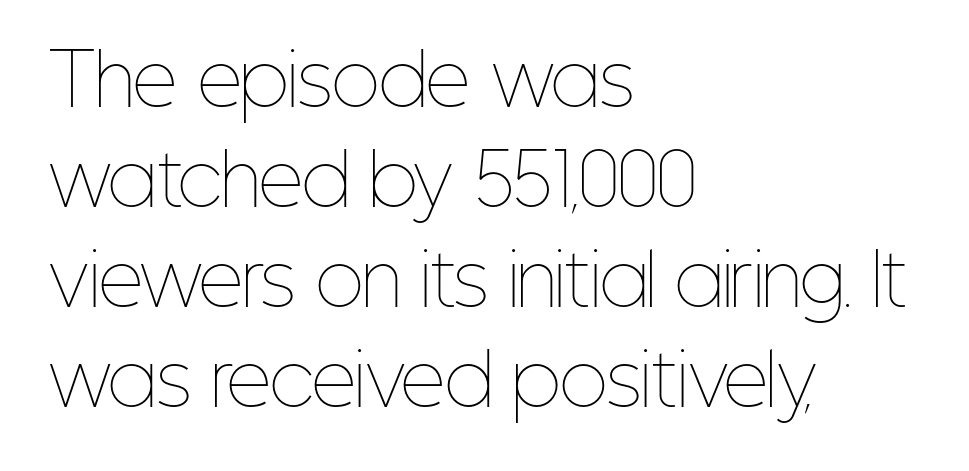
Q: Is the text bold? A: No.
Q: Is the text italic (slanted)? A: No, it is upright.
Q: Is the text underlined? A: No.
Q: How is the paragraph aligned? A: Left-aligned.
Q: Is the spacing between letters normal or unusually wide? A: Normal.
Q: Is the spacing between lines tight, normal or loose? A: Normal.
Q: Width (condensed, normal, or wide)? A: Condensed.
Q: Stroke contrast? A: Low.
Q: x-height? A: Medium.
Q: Monospaced? A: No.
